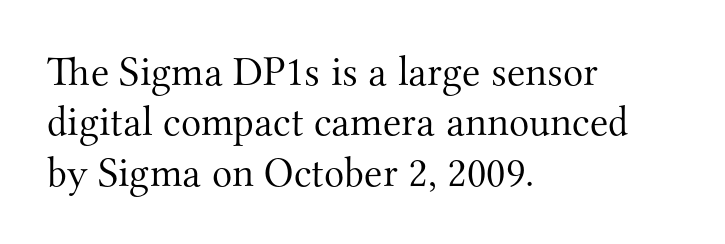
{"serif": "yes", "italic": "no", "bold": "no", "weight": "light", "width": "normal", "stroke_contrast": "medium", "x_height": "small", "monospaced": "no", "underline": "no", "align": "left", "line_spacing_ratio": 1.2, "letter_spacing": "normal", "letter_spacing_em": 0.0, "glyph_px": 42}
